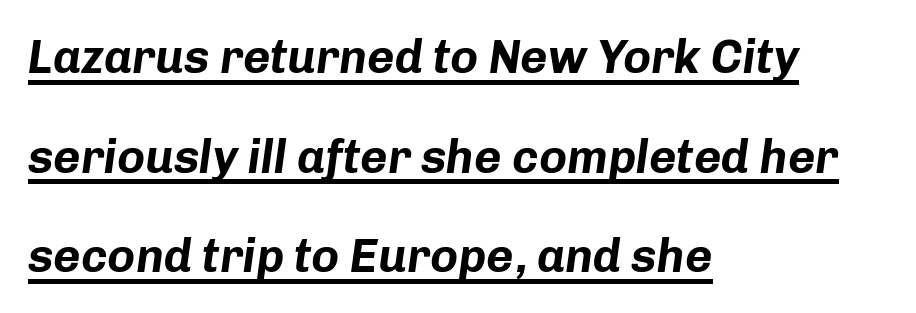
Weight check: bold — yes, fully. It's the slanting kind of type. Interline gaps are noticeably wide in this sample. No extra tracking has been applied to these lines. Is this a fixed-width face? No — the glyphs have proportional, varying widths.
